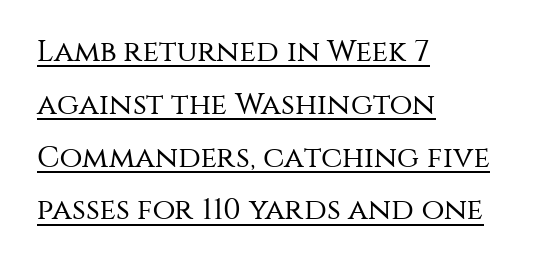
The image shows 30 px regular-weight sans-serif type, upright; set left-aligned, line spacing 1.76x, normal letter spacing, underlined; medium stroke contrast and a large x-height.
